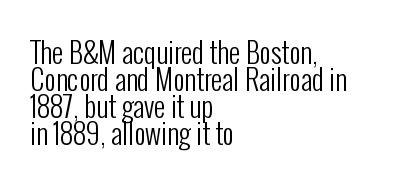
Q: Is the text bold? A: No.
Q: Is the text italic (slanted)? A: No, it is upright.
Q: Is the typeface a serif or a sans-serif typeface? A: Sans-serif.
Q: Is the text underlined? A: No.
Q: How is the paragraph aligned? A: Left-aligned.
Q: Is the spacing between letters normal or unusually wide? A: Normal.
Q: Is the spacing between lines tight, normal or loose? A: Tight.
Q: Width (condensed, normal, or wide)? A: Condensed.
Q: Stroke contrast? A: Low.
Q: x-height? A: Medium.
Q: Monospaced? A: No.
